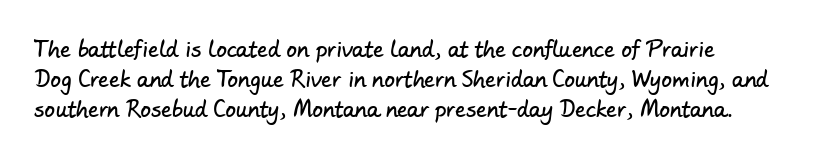
Q: Is the text underlined? A: No.
Q: How is the paragraph aligned? A: Left-aligned.
Q: Is the spacing between letters normal or unusually wide? A: Normal.
Q: Is the spacing between lines tight, normal or loose? A: Normal.
